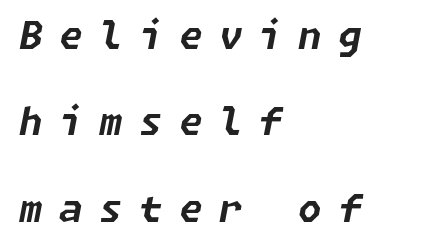
The horizontal fit of the characters is loose and conspicuously gappy. The strip under each line holds only bare page. Posture: slanted. Each line starts at the same left margin while the right side varies. Strokes here are thick enough to call this a true bold.
